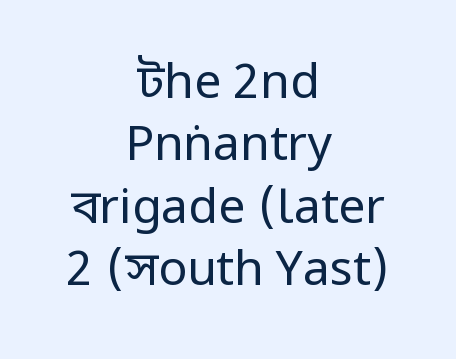
Stroke mass is kept to a normal reading level or below. This is the regular roman posture of the typeface. Compared with typical body copy, the letter spacing here is the same. Normally led — the rows are evenly, conventionally spaced.
